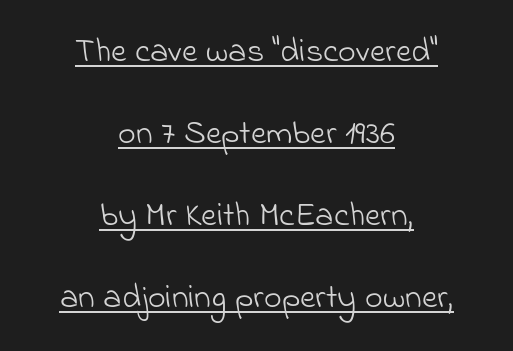
{"serif": "no", "bold": "no", "weight": "light", "width": "normal", "stroke_contrast": "low", "x_height": "small", "monospaced": "no", "underline": "yes", "align": "center", "line_spacing": "loose", "line_spacing_ratio": 2.41, "letter_spacing": "normal", "letter_spacing_em": 0.0, "glyph_px": 34}
